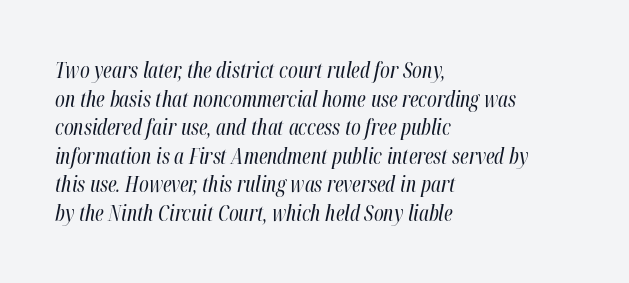
Characters follow at the spacing the type designer built in. Where is the straight margin? On the left. This reads as an unemphasized weight, regular at the heaviest. Decoration check: the copy has no underline.
